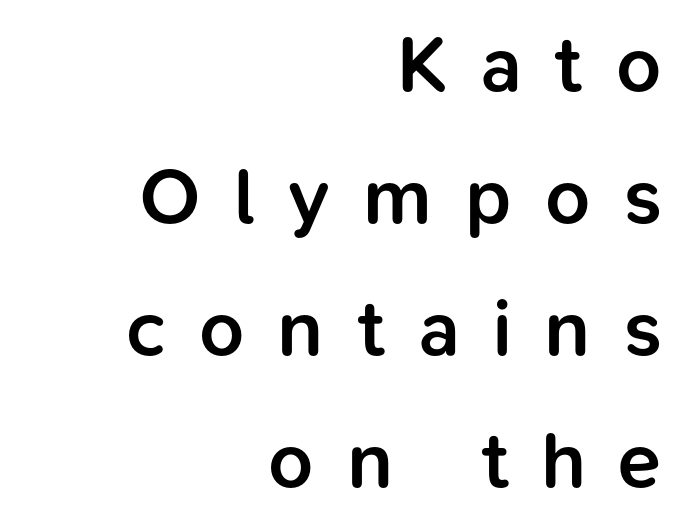
{"serif": "no", "italic": "no", "bold": "semi", "weight": "semibold", "width": "normal", "stroke_contrast": "low", "x_height": "medium", "monospaced": "no", "underline": "no", "align": "right", "line_spacing": "normal", "line_spacing_ratio": 1.67, "letter_spacing": "wide", "letter_spacing_em": 0.42, "glyph_px": 79}
